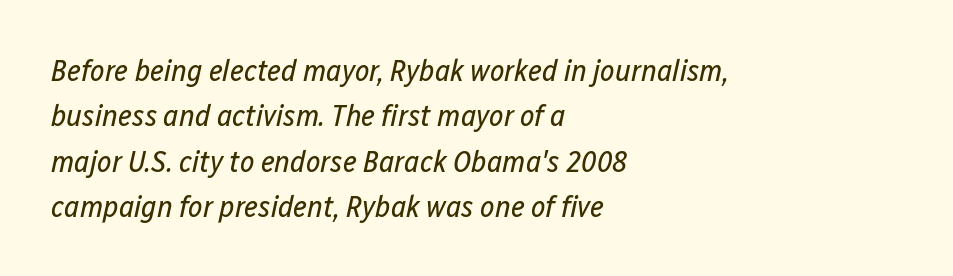
{"italic": "yes", "lean": "right", "slant_degrees": 12, "bold": "no", "weight": "regular", "width": "condensed", "stroke_contrast": "low", "x_height": "medium", "monospaced": "no", "underline": "no", "align": "left", "line_spacing": "normal", "line_spacing_ratio": 1.46, "letter_spacing": "normal", "letter_spacing_em": 0.0, "glyph_px": 31}
